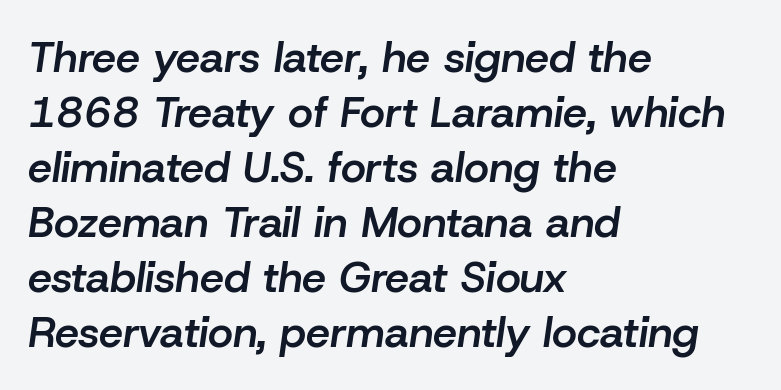
Q: Is the text bold? A: Semi-bold.
Q: Is the text italic (slanted)? A: Yes, it leans right by about 8 degrees.
Q: Is the text underlined? A: No.
Q: How is the paragraph aligned? A: Left-aligned.
Q: Is the spacing between letters normal or unusually wide? A: Normal.
Q: Is the spacing between lines tight, normal or loose? A: Normal.
Q: Width (condensed, normal, or wide)? A: Normal.
Q: Stroke contrast? A: Low.
Q: x-height? A: Medium.
Q: Monospaced? A: No.
